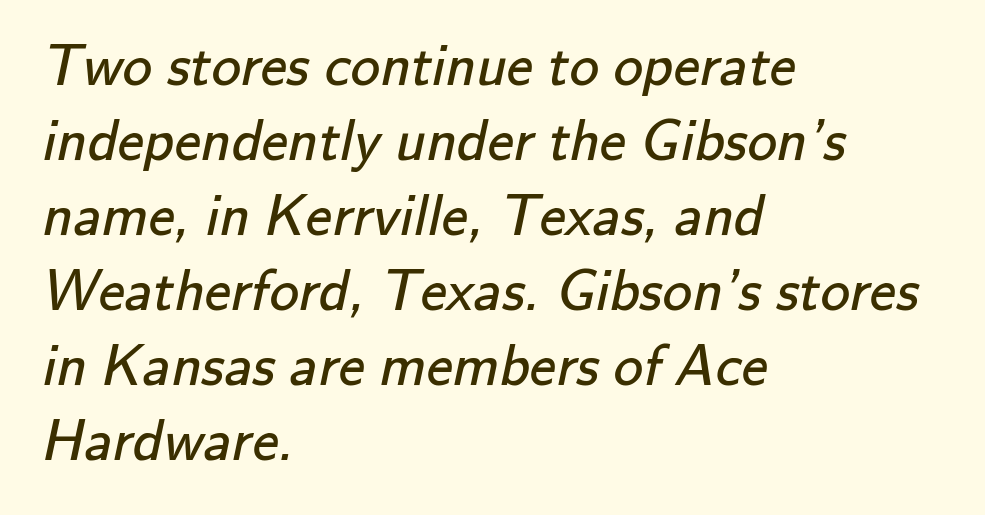
{"serif": "no", "bold": "no", "weight": "regular", "width": "normal", "stroke_contrast": "low", "x_height": "small", "monospaced": "no", "underline": "no", "align": "left", "line_spacing": "normal", "line_spacing_ratio": 1.27, "letter_spacing": "normal", "letter_spacing_em": 0.0, "glyph_px": 59}
